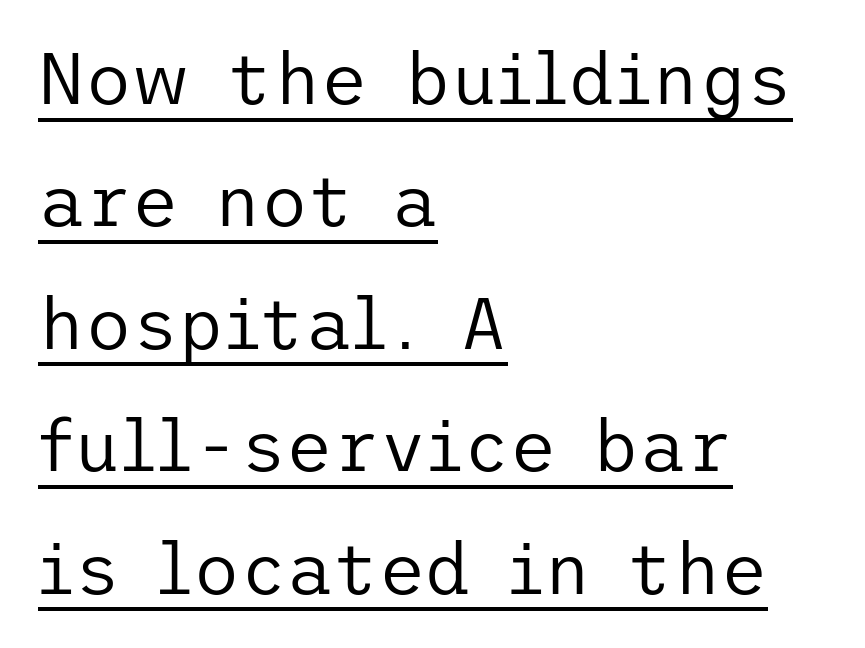
The image shows 72 px regular-weight sans-serif type, upright; set left-aligned, normal line spacing (1.7x), normal letter spacing, underlined; low stroke contrast and a medium x-height.
